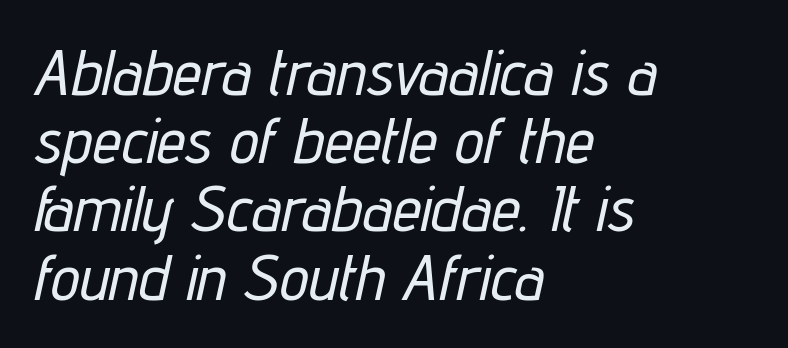
The image shows 65 px condensed type, italic (leaning right); set left-aligned, tight line spacing (1.05x), normal letter spacing, not underlined; low stroke contrast and a medium x-height.
